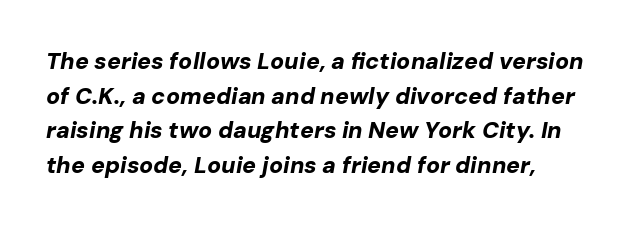
Q: Is the text bold? A: Yes.
Q: Is the text italic (slanted)? A: Yes, it leans right by about 10 degrees.
Q: Is the text underlined? A: No.
Q: How is the paragraph aligned? A: Left-aligned.
Q: Is the spacing between letters normal or unusually wide? A: Normal.
Q: Is the spacing between lines tight, normal or loose? A: Normal.
